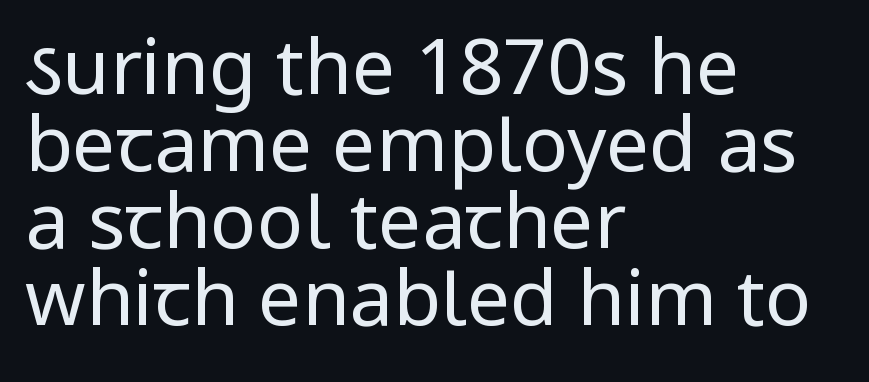
The image shows 77 px regular-weight, condensed sans-serif type, upright; set left-aligned, tight line spacing (1.0x), normal letter spacing, not underlined; low stroke contrast.
